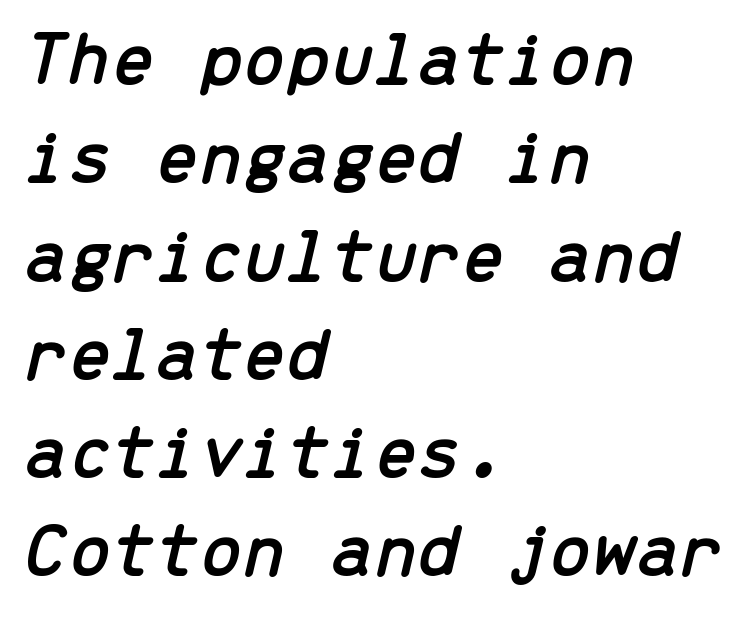
{"italic": "yes", "lean": "right", "slant_degrees": 13, "width": "normal", "stroke_contrast": "low", "x_height": "medium", "monospaced": "yes", "underline": "no", "align": "left", "line_spacing": "normal", "line_spacing_ratio": 1.26, "letter_spacing": "normal", "letter_spacing_em": 0.0, "glyph_px": 78}
